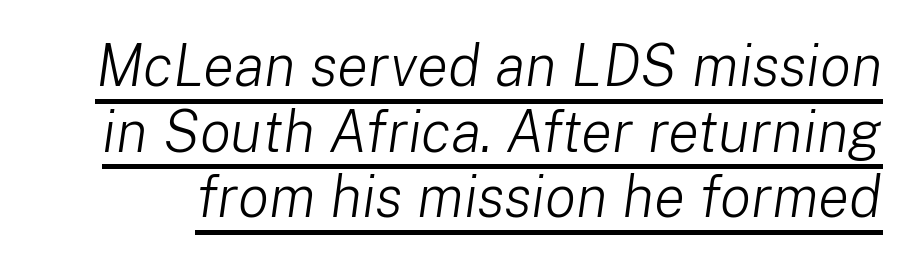
Glyph-to-glyph distance matches everyday printed text. The words here are underlined. A typesetter would call this proportional, since set widths differ per character. Notice how the stems are inclined rather than vertical — that's the hallmark of italics.
